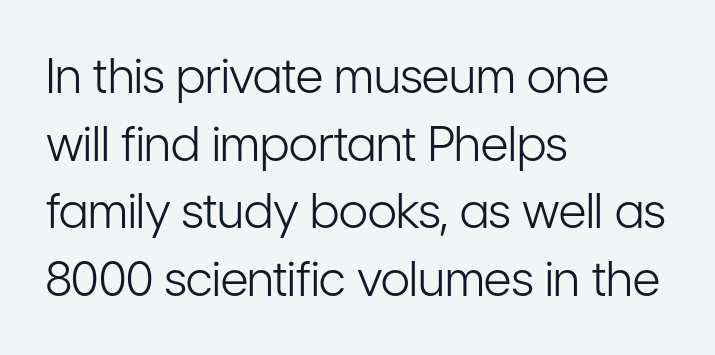
{"serif": "no", "italic": "no", "bold": "no", "weight": "light", "width": "condensed", "stroke_contrast": "low", "x_height": "medium", "monospaced": "no", "underline": "no", "align": "left", "line_spacing": "normal", "line_spacing_ratio": 1.41, "letter_spacing": "normal", "letter_spacing_em": 0.0, "glyph_px": 48}
